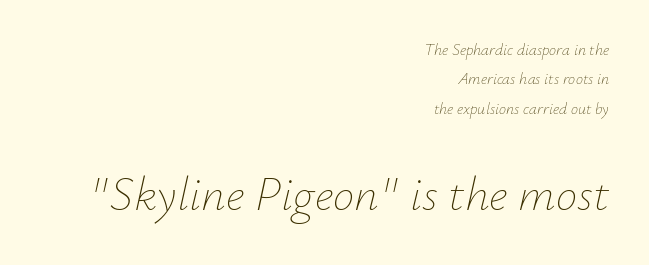
Q: Is the text bold? A: No.
Q: Is the text italic (slanted)? A: Yes, it leans right by about 12 degrees.
Q: Is the text underlined? A: No.
Q: How is the paragraph aligned? A: Right-aligned.
Q: Is the spacing between letters normal or unusually wide? A: Normal.
Q: Which block of text is set in a larger size, the first (top) or the second (bottom)? A: The second (bottom) one.
Q: Width (condensed, normal, or wide)? A: Normal.
Q: Stroke contrast? A: Low.
Q: x-height? A: Small.
Q: Monospaced? A: No.
